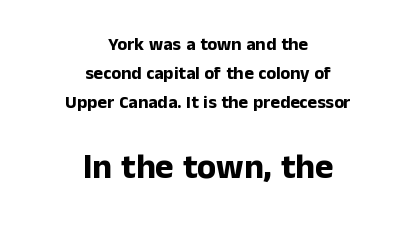
Q: Is the text bold? A: Yes.
Q: Is the text italic (slanted)? A: No, it is upright.
Q: Is the typeface a serif or a sans-serif typeface? A: Sans-serif.
Q: Is the text underlined? A: No.
Q: How is the paragraph aligned? A: Centered.
Q: Is the spacing between letters normal or unusually wide? A: Normal.
Q: Is the spacing between lines tight, normal or loose? A: Normal.
Q: Which block of text is set in a larger size, the first (top) or the second (bottom)? A: The second (bottom) one.
Q: Width (condensed, normal, or wide)? A: Normal.
Q: Stroke contrast? A: Low.
Q: x-height? A: Medium.
Q: Monospaced? A: No.
